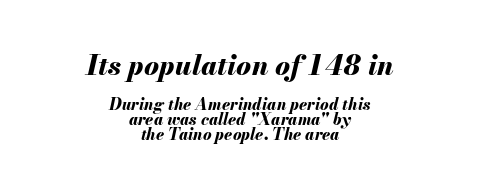
Weight check: bold — yes, fully. The letterforms sit shoulder to shoulder at normal distance. Designer's note — italics engaged. Lines of text with bare space underneath.
